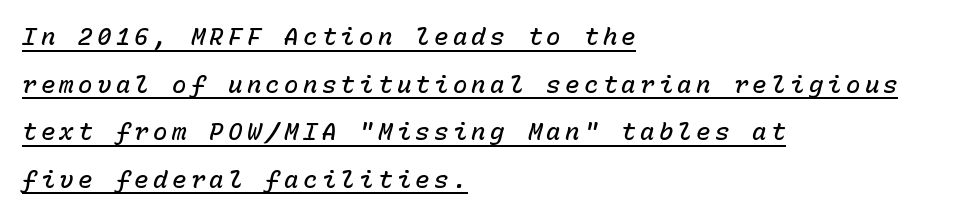
{"italic": "yes", "lean": "right", "slant_degrees": 15, "bold": "semi", "underline": "yes", "align": "left", "line_spacing": "loose", "line_spacing_ratio": 1.98, "glyph_px": 24}
